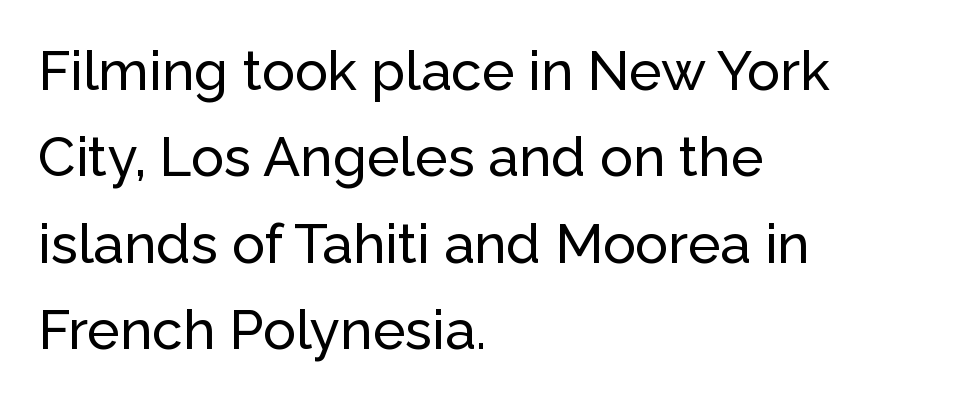
The image shows 55 px sans-serif type, upright; set left-aligned, normal line spacing (1.57x), normal letter spacing, not underlined; low stroke contrast and a medium x-height.
